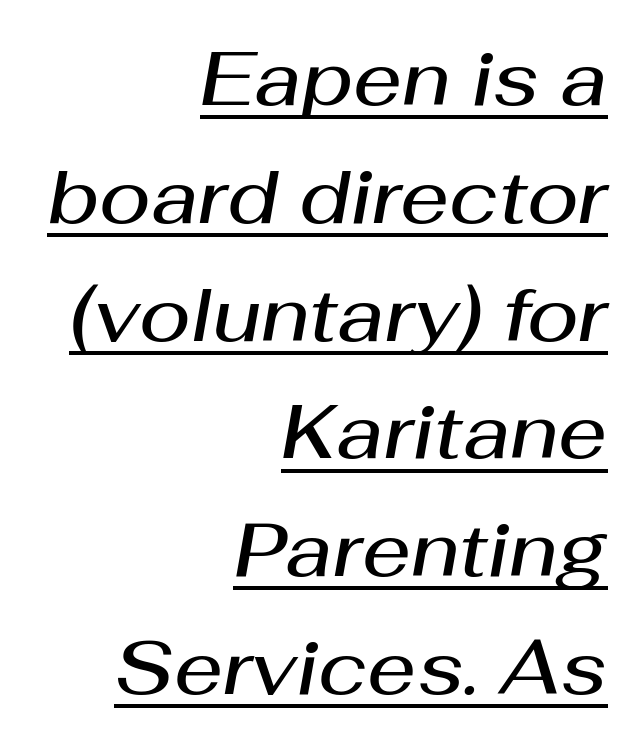
{"italic": "yes", "lean": "right", "slant_degrees": 10, "bold": "semi", "weight": "semibold", "width": "normal", "stroke_contrast": "medium", "x_height": "medium", "monospaced": "no", "underline": "yes", "align": "right", "line_spacing": "normal", "line_spacing_ratio": 1.55, "letter_spacing": "normal", "letter_spacing_em": 0.0, "glyph_px": 76}
